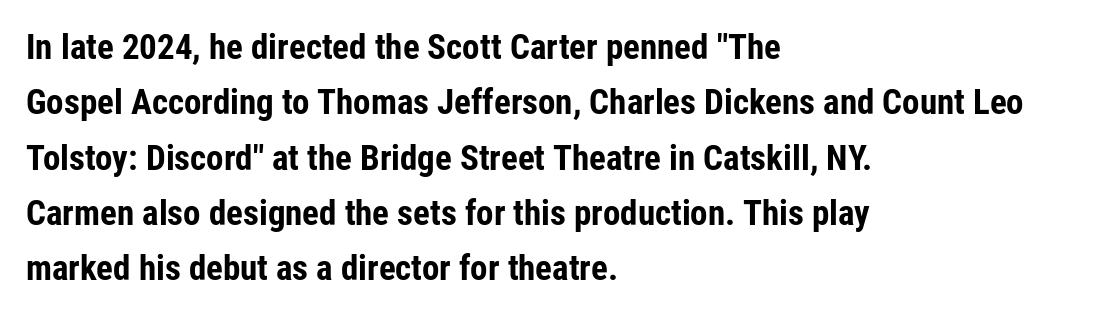
{"serif": "no", "italic": "no", "bold": "yes", "weight": "bold", "width": "condensed", "stroke_contrast": "low", "x_height": "medium", "monospaced": "no", "underline": "no", "align": "left", "line_spacing": "normal", "line_spacing_ratio": 1.58, "letter_spacing": "normal", "letter_spacing_em": 0.0, "glyph_px": 35}
